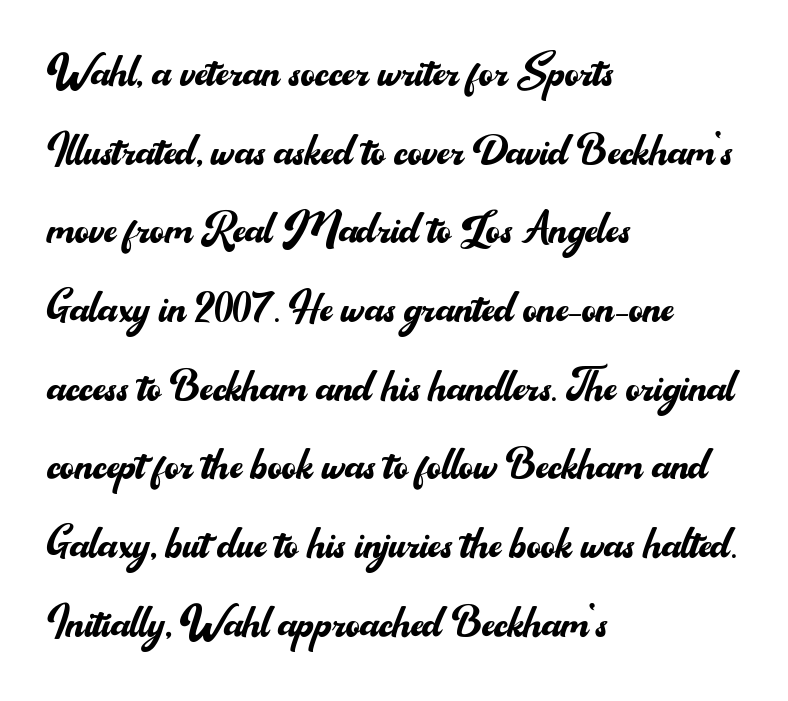
The image shows 55 px regular-weight sans-serif type; set left-aligned, normal line spacing (1.43x), normal letter spacing, not underlined; medium stroke contrast and a small x-height.
